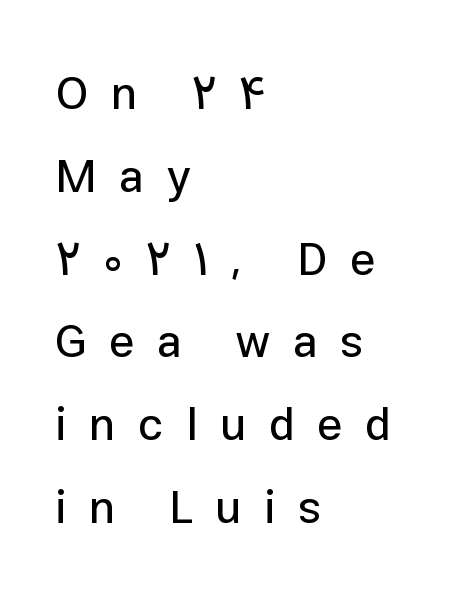
Q: Is the text italic (slanted)? A: No, it is upright.
Q: Is the typeface a serif or a sans-serif typeface? A: Sans-serif.
Q: Is the text underlined? A: No.
Q: How is the paragraph aligned? A: Left-aligned.
Q: Is the spacing between letters normal or unusually wide? A: Unusually wide.
Q: Width (condensed, normal, or wide)? A: Normal.
Q: Stroke contrast? A: Low.
Q: x-height? A: Medium.
Q: Monospaced? A: No.
